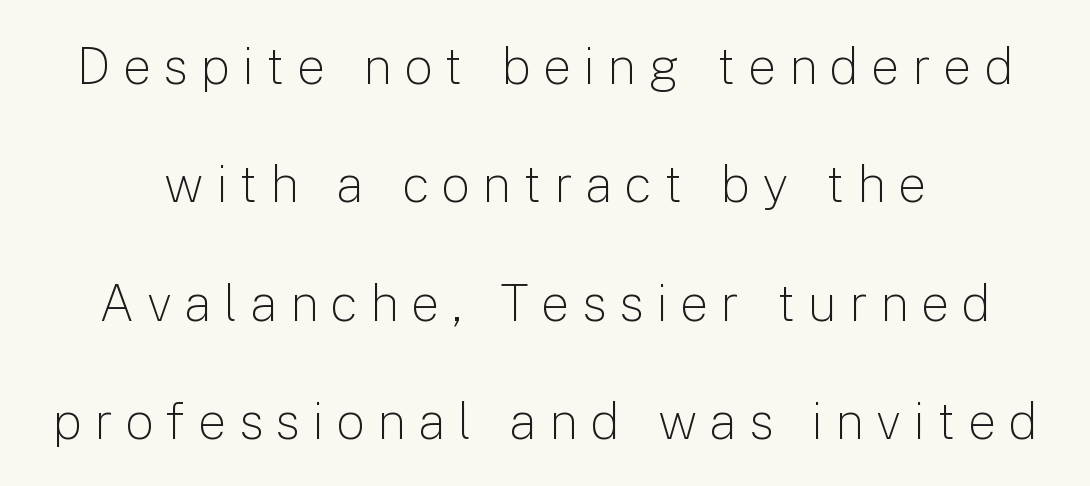
{"serif": "no", "italic": "no", "bold": "no", "weight": "light", "width": "normal", "stroke_contrast": "low", "x_height": "medium", "monospaced": "no", "underline": "no", "align": "center", "line_spacing": "loose", "line_spacing_ratio": 2.32, "letter_spacing": "wide", "letter_spacing_em": 0.24, "glyph_px": 51}
